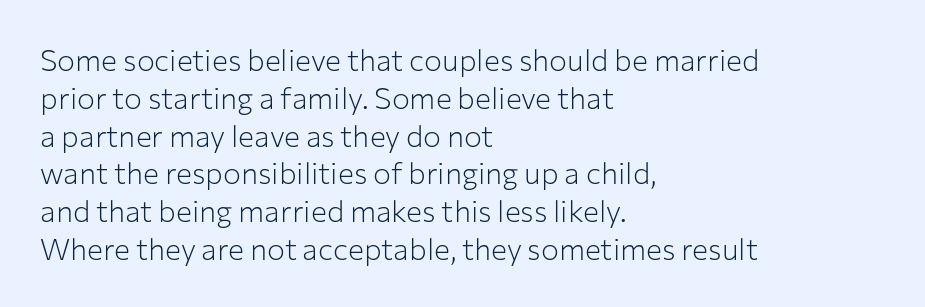
The foot of each line stays bare and open. Stroke thickness stays within the range of a standard reading face or lighter. Does the leading feel generous? No, just average. Here the designer chose a conventional face with non-uniform glyph widths.
